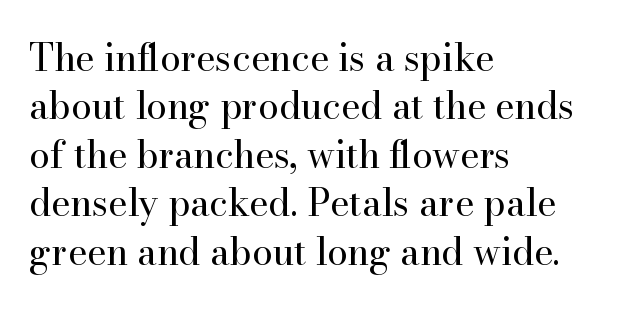
The image shows 37 px regular-weight serif type, upright; set left-aligned, normal line spacing (1.31x), normal letter spacing, not underlined; high stroke contrast and a small x-height.
